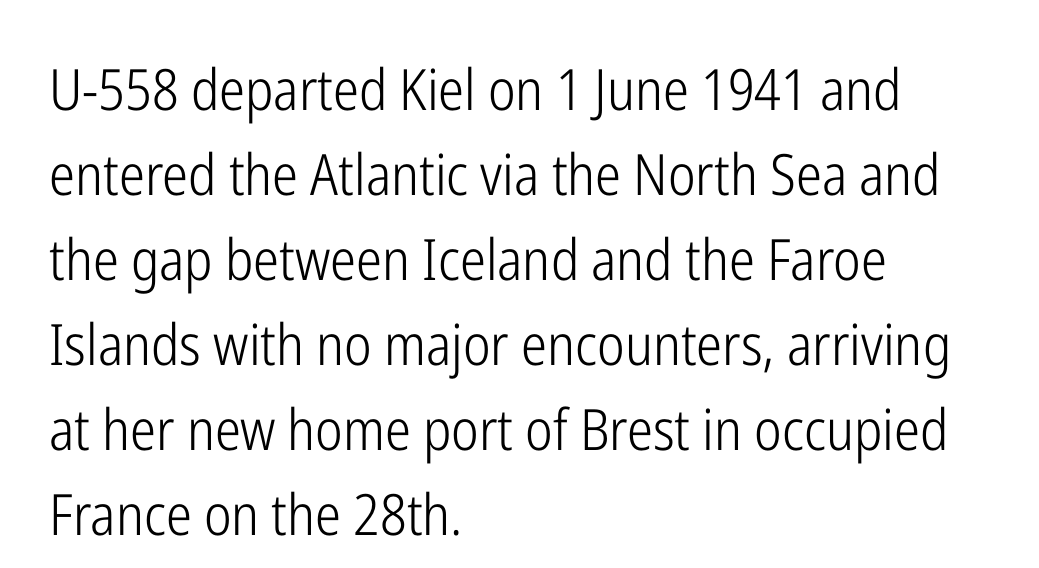
Caption: face not bold, strokes unweighted. The letters stand straight up with perfectly vertical stems. Quick note: interline space is typical. This rendering employs a face without finishing strokes, i.e., a sans-serif. Look at the tracking — it's just the regular setting, nothing added.
